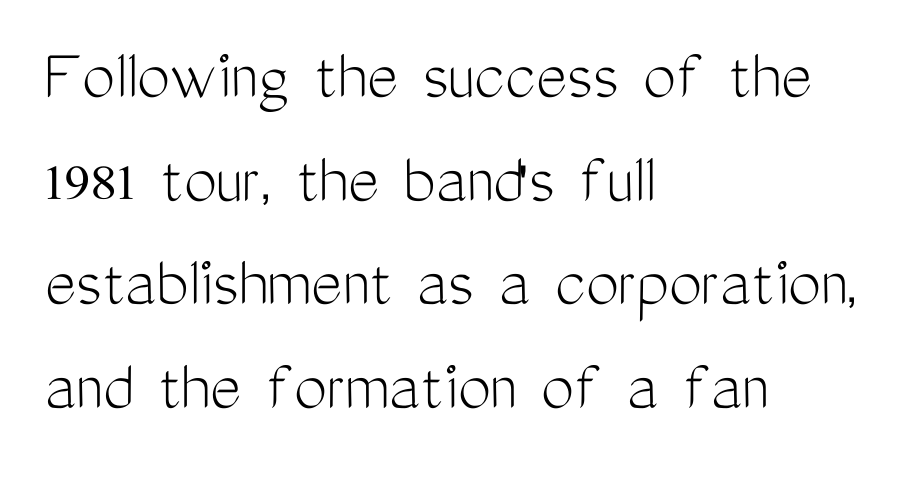
Note the varied advance widths — an 'i' is clearly narrower than an 'm'. The space directly below the letters is spotless. The face used here is a sans, in the tradition of grotesques and geometrics. The letterforms sit at book weight or below.
